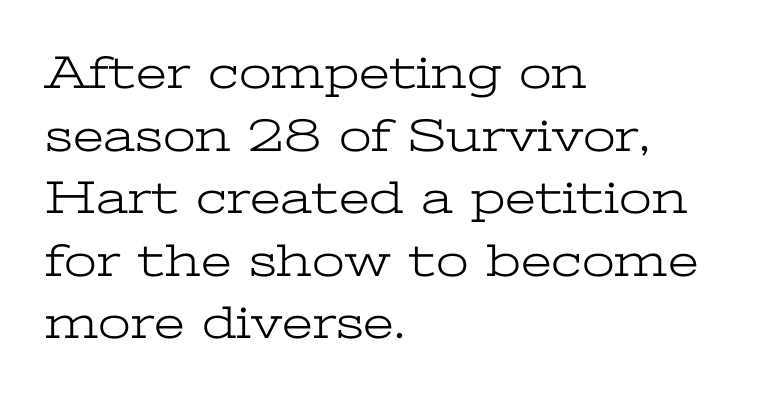
Q: Is the text bold? A: No.
Q: Is the text italic (slanted)? A: No, it is upright.
Q: Is the typeface a serif or a sans-serif typeface? A: Serif.
Q: Is the text underlined? A: No.
Q: How is the paragraph aligned? A: Left-aligned.
Q: Is the spacing between letters normal or unusually wide? A: Normal.
Q: Is the spacing between lines tight, normal or loose? A: Normal.
Q: Width (condensed, normal, or wide)? A: Wide.
Q: Stroke contrast? A: Low.
Q: x-height? A: Medium.
Q: Monospaced? A: No.
